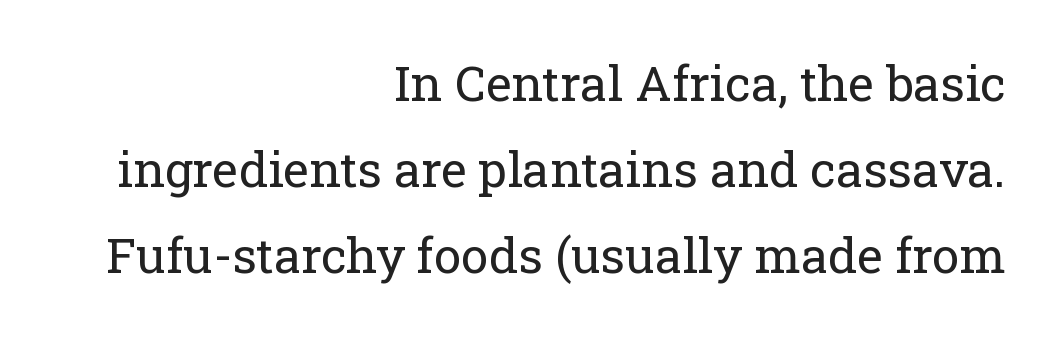
The image shows 49 px regular-weight serif type, upright; set right-aligned, line spacing 1.76x, normal letter spacing, not underlined; low stroke contrast and a medium x-height.
